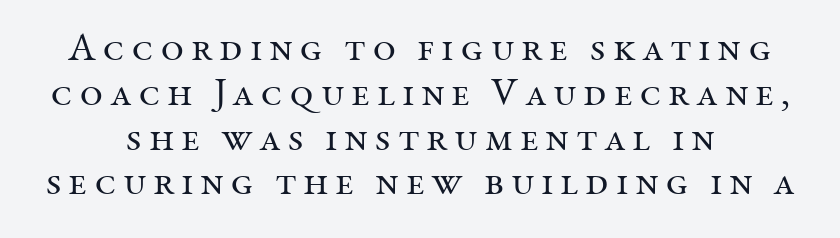
The image shows 40 px regular-weight serif type, upright; set centered, tight line spacing (1.12x), not underlined; medium stroke contrast and a medium x-height.
